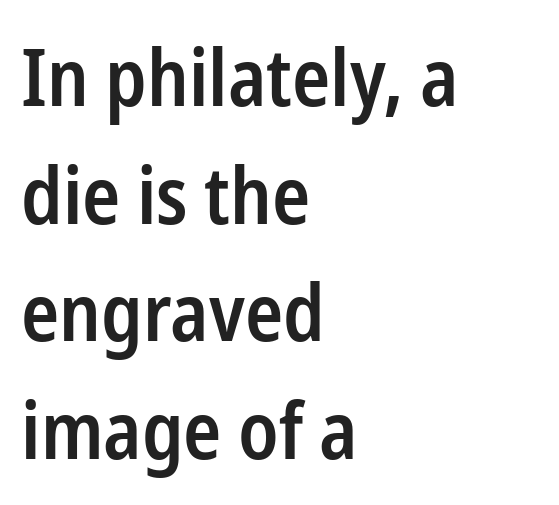
The image shows 79 px semibold, condensed sans-serif type, upright; set left-aligned, normal line spacing (1.49x), normal letter spacing, not underlined; low stroke contrast and a medium x-height.
